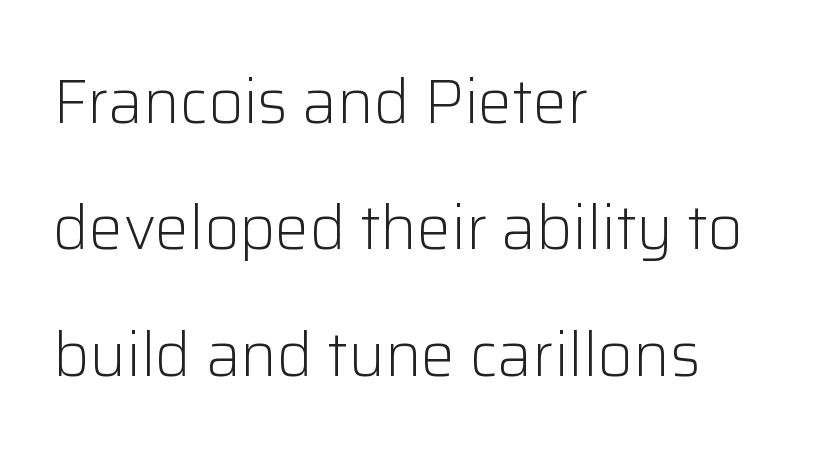
Q: Is the text bold? A: No.
Q: Is the text italic (slanted)? A: No, it is upright.
Q: Is the typeface a serif or a sans-serif typeface? A: Sans-serif.
Q: Is the text underlined? A: No.
Q: How is the paragraph aligned? A: Left-aligned.
Q: Is the spacing between letters normal or unusually wide? A: Normal.
Q: Is the spacing between lines tight, normal or loose? A: Loose.
Q: Width (condensed, normal, or wide)? A: Normal.
Q: Stroke contrast? A: Low.
Q: x-height? A: Medium.
Q: Monospaced? A: No.
